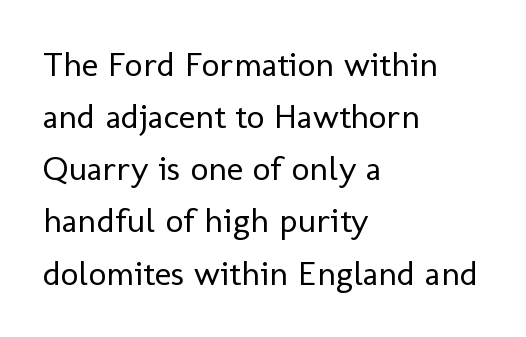
Regular leading. A bare baseline throughout the passage. Is the stroke heavy? The answer is a plain regular-or-lighter. Look at the tracking — it's just the regular setting, nothing added. Classification — sans serif.
